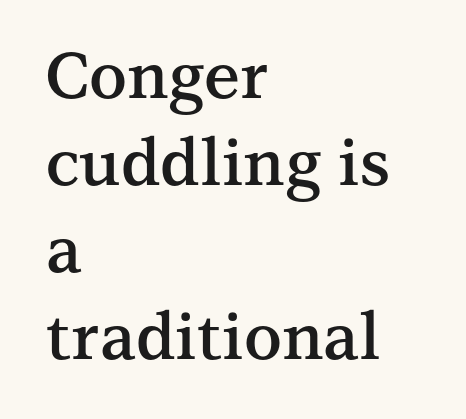
{"serif": "yes", "italic": "no", "bold": "semi", "weight": "semibold", "width": "normal", "stroke_contrast": "medium", "x_height": "medium", "monospaced": "no", "underline": "no", "align": "left", "line_spacing": "normal", "line_spacing_ratio": 1.36, "letter_spacing": "normal", "letter_spacing_em": 0.0, "glyph_px": 64}
